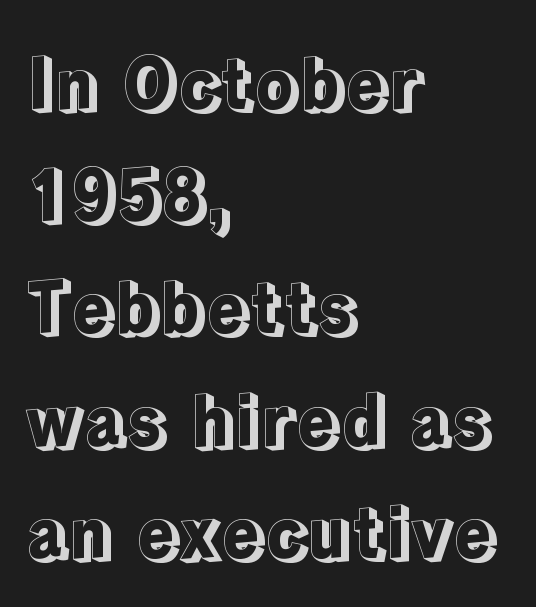
The image shows 71 px text type, upright; set left-aligned, normal line spacing (1.58x), normal letter spacing, not underlined; a medium x-height.
